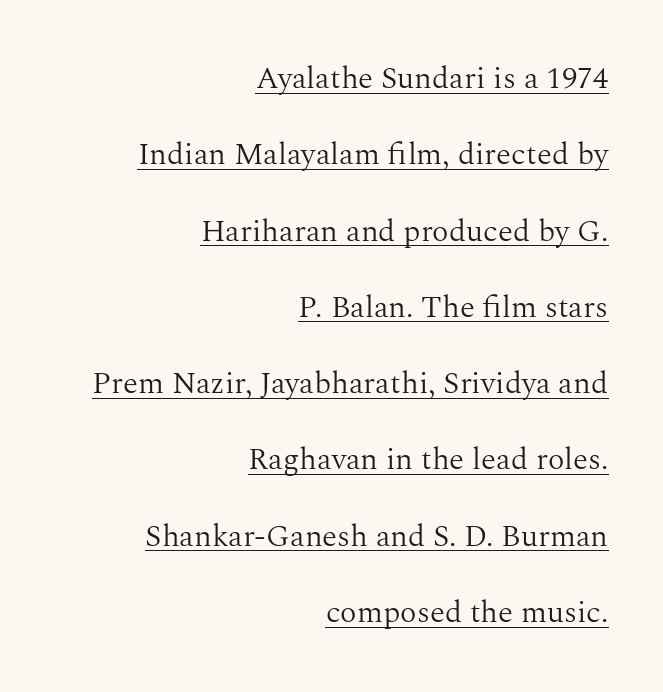
Alignment: flush right. Inter-character spacing is left at the font's built-in metrics. Quick note: underline on. Letters have the restrained weight of plain body copy at most. You could not count columns in this text — the font is proportionally spaced.
